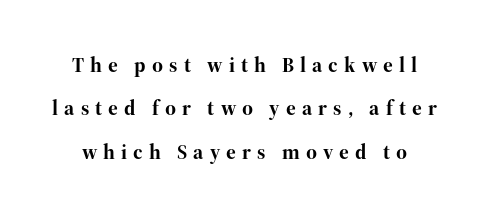
The image shows 21 px bold type, upright; set loose line spacing (2.06x), unusually wide letter spacing (+0.29 em), not underlined.
